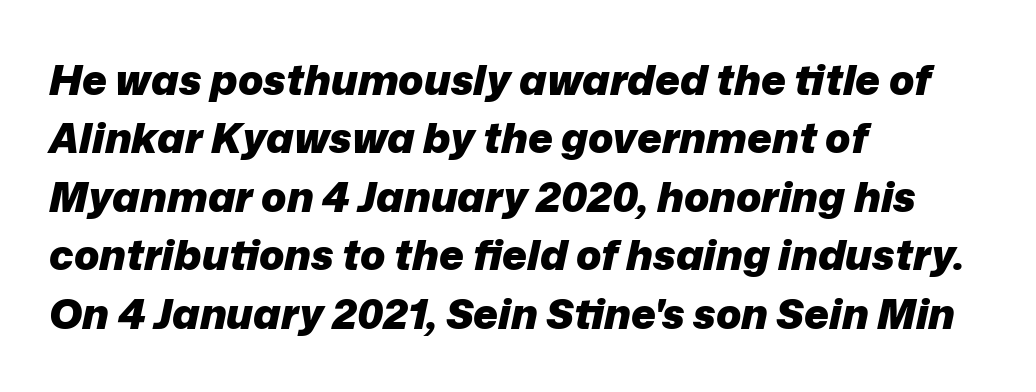
{"italic": "yes", "lean": "right", "slant_degrees": 12, "bold": "yes", "weight": "heavy", "width": "normal", "stroke_contrast": "low", "x_height": "medium", "monospaced": "no", "underline": "no", "align": "left", "line_spacing": "normal", "line_spacing_ratio": 1.39, "letter_spacing": "normal", "letter_spacing_em": 0.0, "glyph_px": 42}
